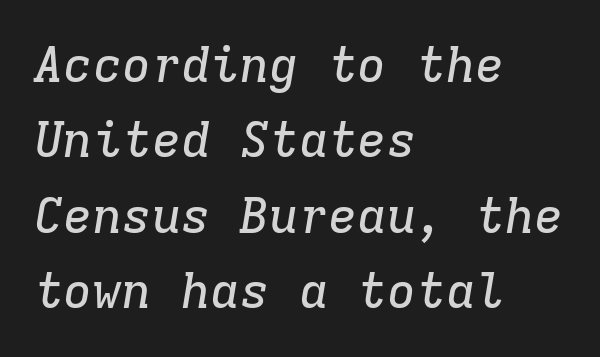
Q: Is the text italic (slanted)? A: Yes, it leans right by about 9 degrees.
Q: Is the typeface a serif or a sans-serif typeface? A: Serif.
Q: Is the text underlined? A: No.
Q: How is the paragraph aligned? A: Left-aligned.
Q: Is the spacing between letters normal or unusually wide? A: Normal.
Q: Is the spacing between lines tight, normal or loose? A: Normal.
Q: Width (condensed, normal, or wide)? A: Normal.
Q: Stroke contrast? A: Low.
Q: x-height? A: Medium.
Q: Monospaced? A: Yes.
